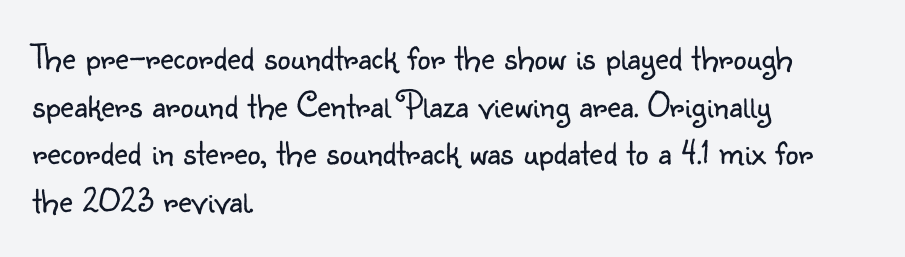
Q: Is the text bold? A: No.
Q: Is the text italic (slanted)? A: No, it is upright.
Q: Is the typeface a serif or a sans-serif typeface? A: Sans-serif.
Q: Is the text underlined? A: No.
Q: How is the paragraph aligned? A: Left-aligned.
Q: Is the spacing between letters normal or unusually wide? A: Normal.
Q: Is the spacing between lines tight, normal or loose? A: Normal.
Q: Width (condensed, normal, or wide)? A: Normal.
Q: Stroke contrast? A: Low.
Q: x-height? A: Small.
Q: Monospaced? A: No.
